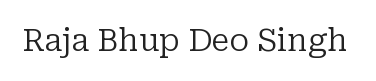
The image shows 31 px regular-weight serif type, upright; set normal letter spacing, not underlined; low stroke contrast and a medium x-height.
